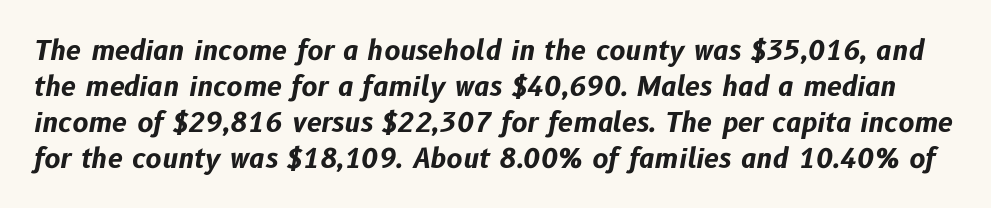
Q: Is the text bold? A: Yes.
Q: Is the text italic (slanted)? A: Yes, it leans right by about 10 degrees.
Q: Is the text underlined? A: No.
Q: Is the spacing between letters normal or unusually wide? A: Normal.
Q: Is the spacing between lines tight, normal or loose? A: Normal.
